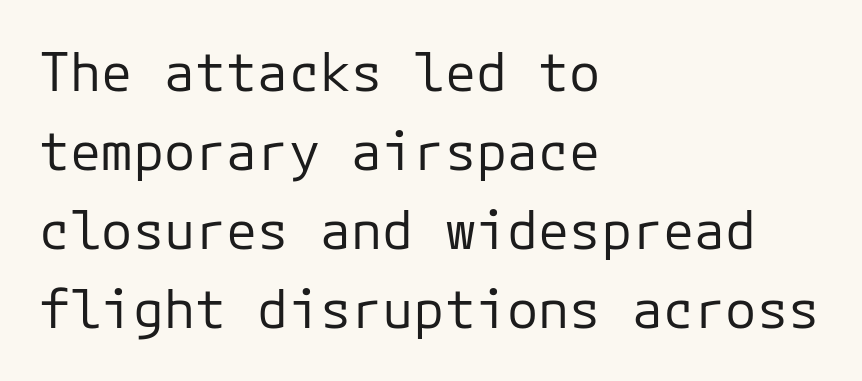
The image shows 52 px regular-weight sans-serif type, upright; set left-aligned, normal line spacing (1.52x), normal letter spacing, not underlined; low stroke contrast and a medium x-height.
